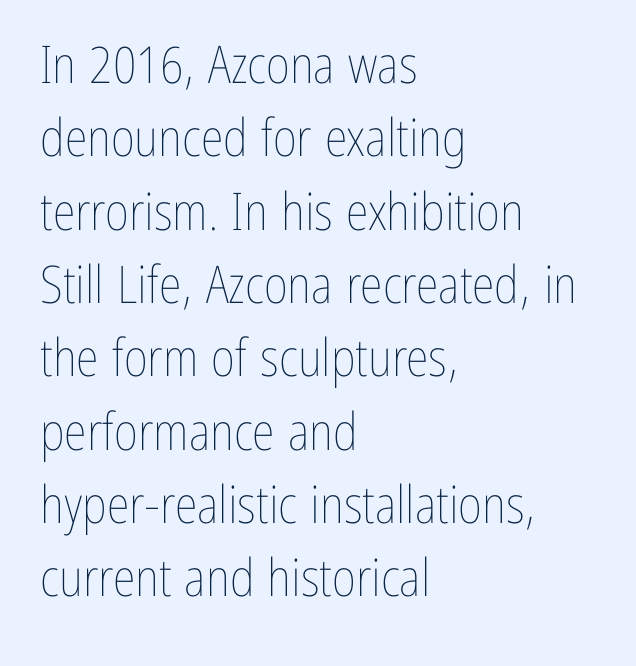
The font's upright variant was chosen for this text. How are the letters spaced? Ordinarily, with no added tracking. All the whitespace from short lines collects on the right. Note the varied advance widths — an 'i' is clearly narrower than an 'm'. Honestly, the row spacing looks completely unremarkable.
